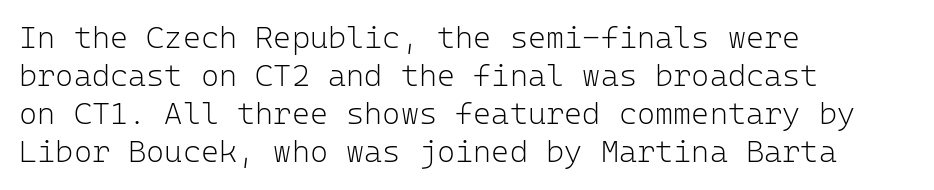
The image shows 31 px light sans-serif type, upright, monospaced; set left-aligned, line spacing 1.23x, normal letter spacing, not underlined; low stroke contrast and a medium x-height.
